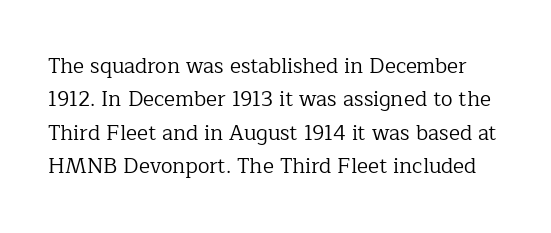
The image shows 21 px text type, upright; set normal line spacing (1.59x), normal letter spacing, not underlined.
